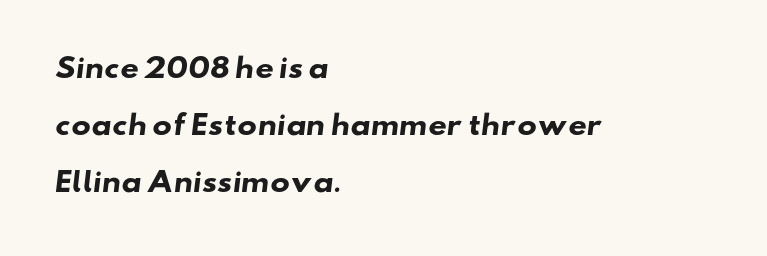
The image shows 26 px bold type; set left-aligned, loose line spacing (2.19x), normal letter spacing, not underlined.
